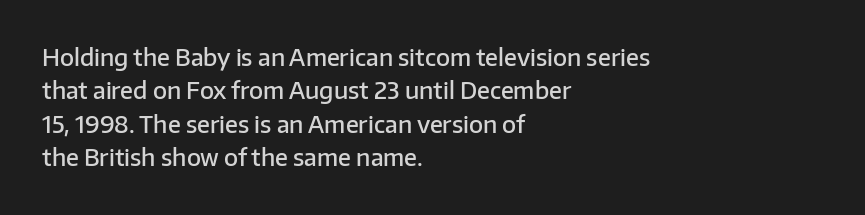
The line-height multiplier appears to be the usual default. The type is set solid horizontally, with unmodified tracking. This rendering uses left alignment, leaving the right contour irregular. Posture: vertical. Underlining? Definitely not there. The sample has been set in demibold, a notch under bold.
